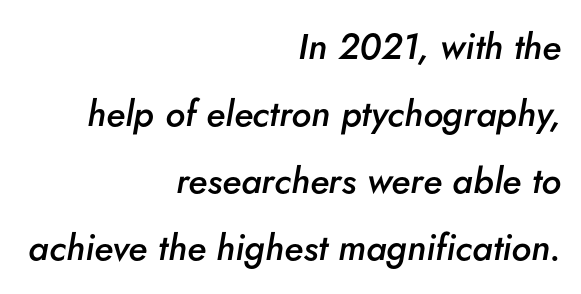
{"italic": "yes", "lean": "right", "slant_degrees": 5, "bold": "semi", "weight": "semibold", "width": "normal", "stroke_contrast": "low", "x_height": "small", "monospaced": "no", "underline": "no", "align": "right", "line_spacing_ratio": 1.86, "letter_spacing": "normal", "letter_spacing_em": 0.0, "glyph_px": 36}
